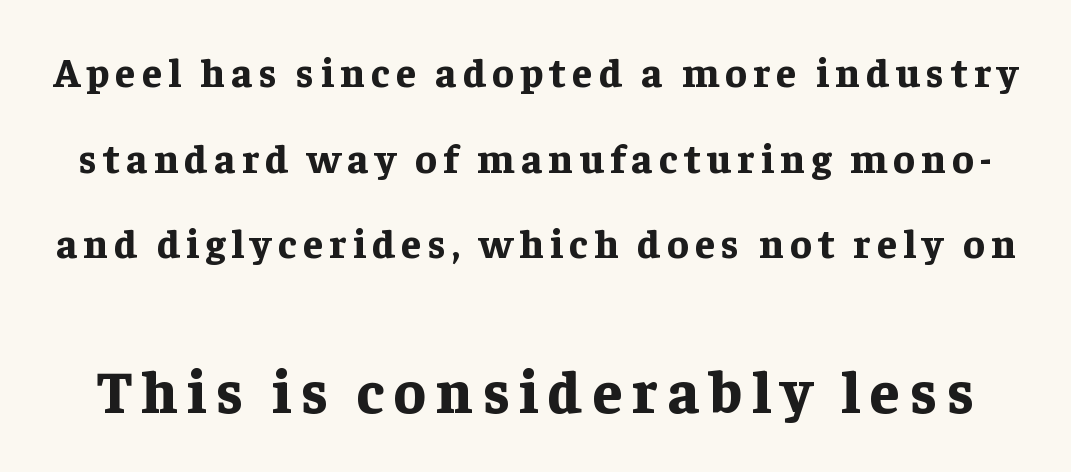
Serifs: yes, visible at the terminals of the letterforms. Descender tails drop into unmarked territory. Looks like regular typesetting: each glyph gets only the width it needs. Widely set lines give the paragraph a tall, airy silhouette.
